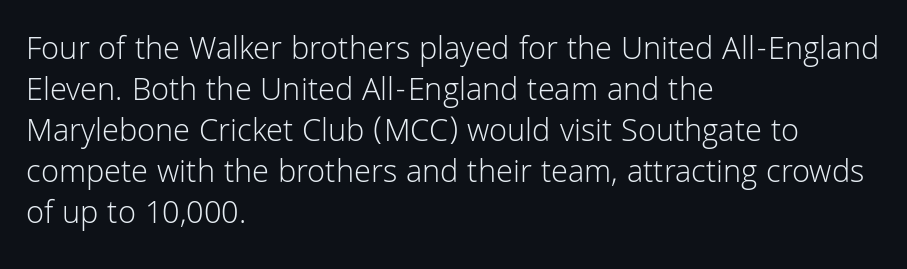
The image shows 33 px light sans-serif type, upright; set left-aligned, line spacing 1.24x, normal letter spacing, not underlined; low stroke contrast and a medium x-height.
